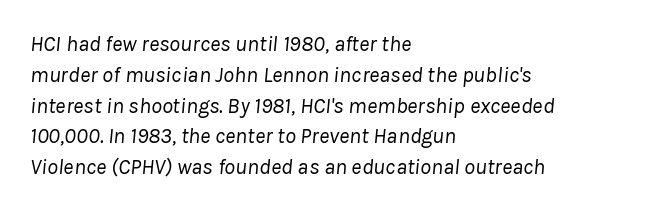
This rendering features lettering with no underline. Observe the ordinary spacing: letters are neighbours, not strangers. Tall strokes in this sample are angled rather than plumb. Does the copy run flush right? No — it runs flush left. No heavy texture on the line: the type isn't bold. Notice how descenders clear the ascenders below comfortably — that's standard leading.
